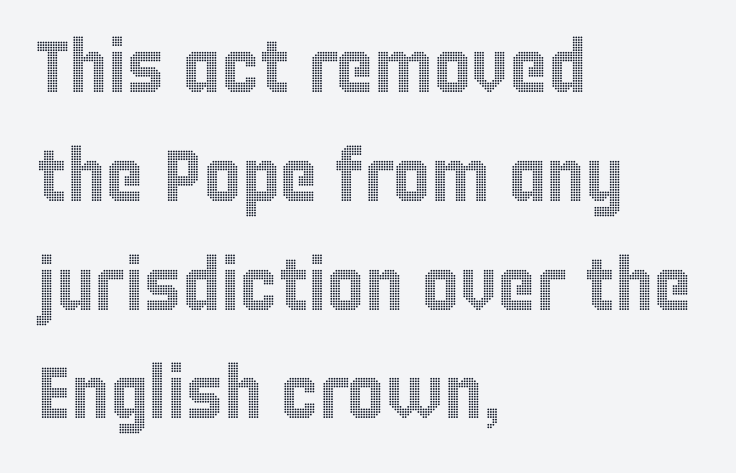
The image shows 73 px condensed type, upright; set left-aligned, normal line spacing (1.49x), normal letter spacing, not underlined; a large x-height.
